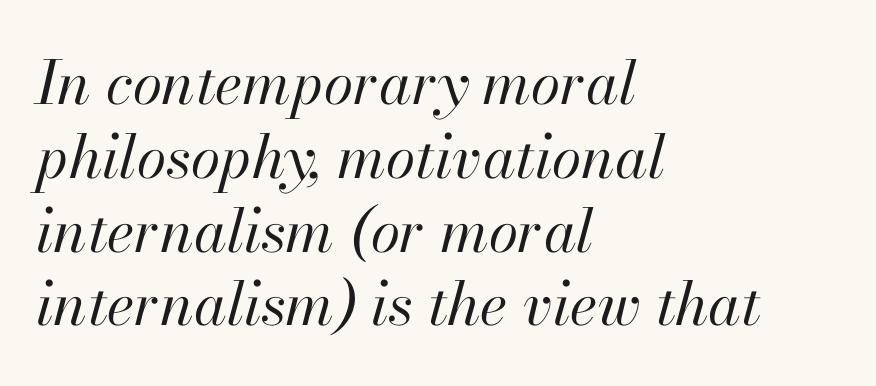
Descenders are the only things crossing below the line. Students, note that the glyphs here touch the page at normal intervals. The weight tops out at a normal text grade. The rendering uses natural spacing where letterforms have individual widths. In CSS terms this would be text-align: left. When letters slant like this, we call the style italic.
